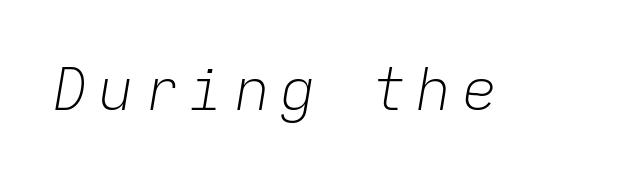
{"italic": "yes", "lean": "right", "slant_degrees": 9, "bold": "no", "weight": "light", "width": "normal", "stroke_contrast": "low", "x_height": "medium", "monospaced": "yes", "underline": "no", "glyph_px": 59}
